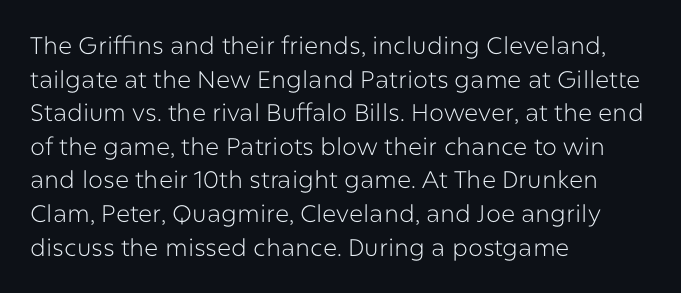
Q: Is the text bold? A: No.
Q: Is the text italic (slanted)? A: No, it is upright.
Q: Is the text underlined? A: No.
Q: How is the paragraph aligned? A: Left-aligned.
Q: Is the spacing between letters normal or unusually wide? A: Normal.
Q: Is the spacing between lines tight, normal or loose? A: Normal.
